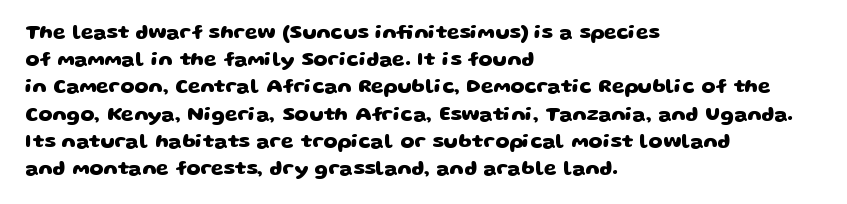
The image shows 20 px bold type; set left-aligned, normal line spacing (1.36x), normal letter spacing, not underlined.
